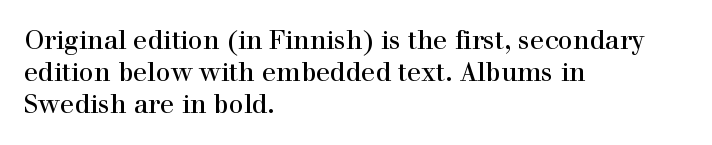
You could call the tracking neutral — neither tight nor loose. Posture: upright roman. Which margin do the lines hug? The left one — the right edge is uneven. Decoration check: the copy has no underline.
